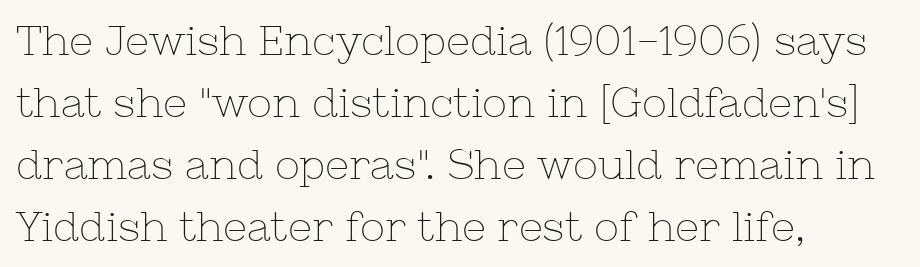
Inter-character spacing is left at the font's built-in metrics. Spacing verdict: proportional, widths tailored to each character. Nothing heavy about these letters — not bold at all. Nope, not italic — everything's standing straight. The passage shown stacks its lines at a standard gap.
